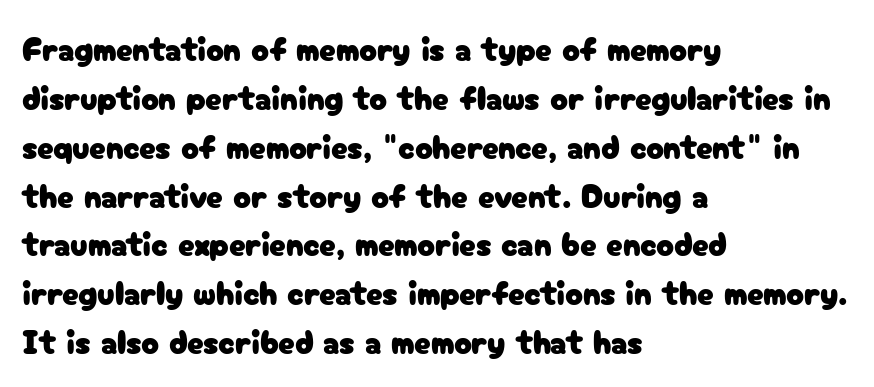
{"serif": "no", "italic": "no", "width": "normal", "stroke_contrast": "low", "x_height": "medium", "monospaced": "no", "underline": "no", "align": "left", "line_spacing": "normal", "line_spacing_ratio": 1.48, "letter_spacing": "normal", "letter_spacing_em": 0.0, "glyph_px": 33}
